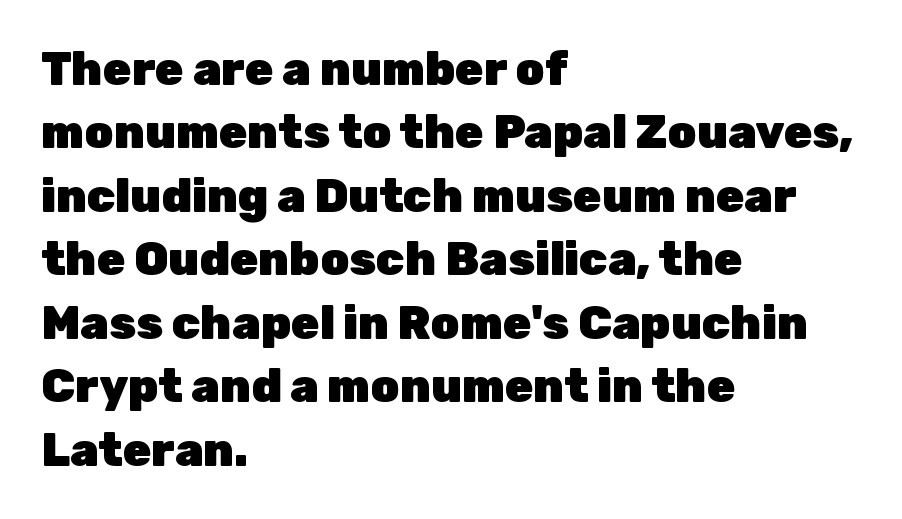
Does extra space separate the letters? No, they use regular spacing. The characters display no serif detailing; their extremities are plain. You could not count columns in this text — the font is proportionally spaced. Honestly, the row spacing looks completely unremarkable. The foot of each line stays bare and open. A full-strength bold gives these letters their thick strokes.
